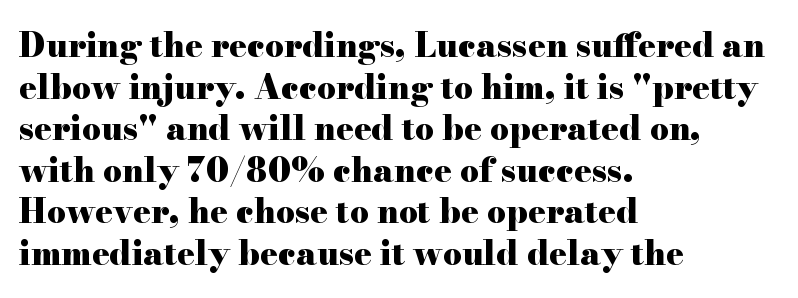
Q: Is the text bold? A: Yes.
Q: Is the text italic (slanted)? A: No, it is upright.
Q: Is the typeface a serif or a sans-serif typeface? A: Serif.
Q: Is the text underlined? A: No.
Q: How is the paragraph aligned? A: Left-aligned.
Q: Is the spacing between letters normal or unusually wide? A: Normal.
Q: Is the spacing between lines tight, normal or loose? A: Normal.
Q: Width (condensed, normal, or wide)? A: Wide.
Q: Stroke contrast? A: High.
Q: x-height? A: Small.
Q: Monospaced? A: No.
